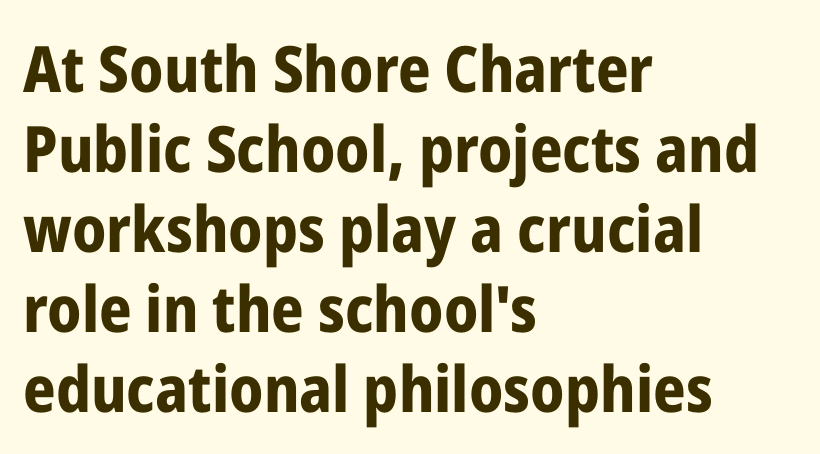
Q: Is the text bold? A: Yes.
Q: Is the text italic (slanted)? A: No, it is upright.
Q: Is the typeface a serif or a sans-serif typeface? A: Sans-serif.
Q: Is the text underlined? A: No.
Q: How is the paragraph aligned? A: Left-aligned.
Q: Is the spacing between letters normal or unusually wide? A: Normal.
Q: Is the spacing between lines tight, normal or loose? A: Normal.
Q: Width (condensed, normal, or wide)? A: Condensed.
Q: Stroke contrast? A: Low.
Q: x-height? A: Medium.
Q: Monospaced? A: No.
